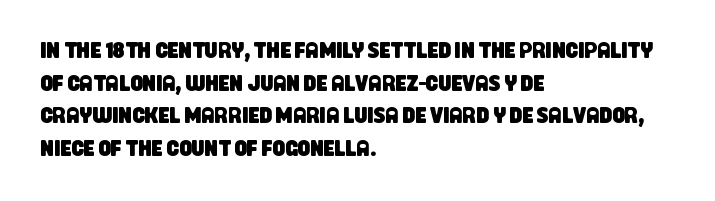
This sample is left-justified, so line endings fall wherever the words run out. Glyph-to-glyph distance matches everyday printed text. Each row of text sits above clean, open space. The space between consecutive lines is moderate.
